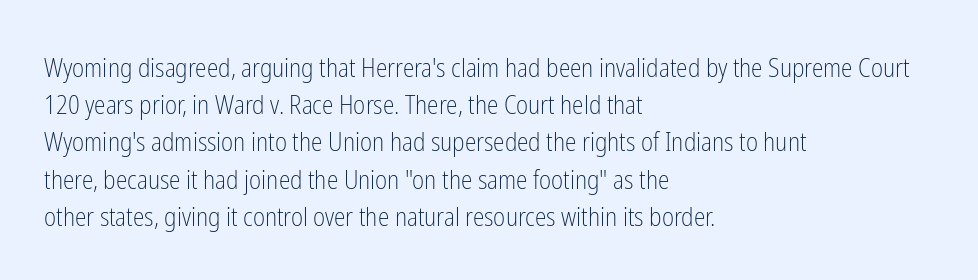
{"italic": "no", "bold": "no", "underline": "no", "align": "left", "line_spacing": "normal", "line_spacing_ratio": 1.43, "letter_spacing": "normal", "letter_spacing_em": 0.0, "glyph_px": 26}
